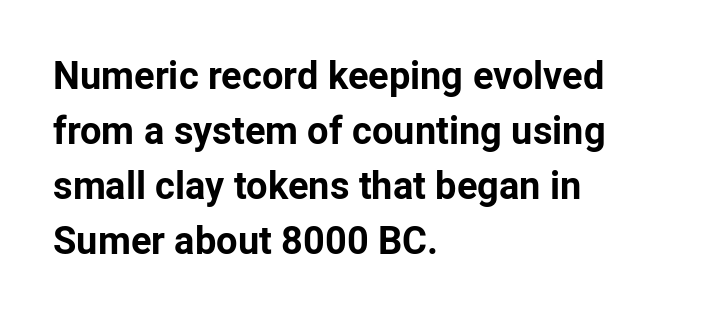
The image shows 38 px bold sans-serif type, upright; set left-aligned, normal line spacing (1.45x), normal letter spacing, not underlined; low stroke contrast and a medium x-height.
